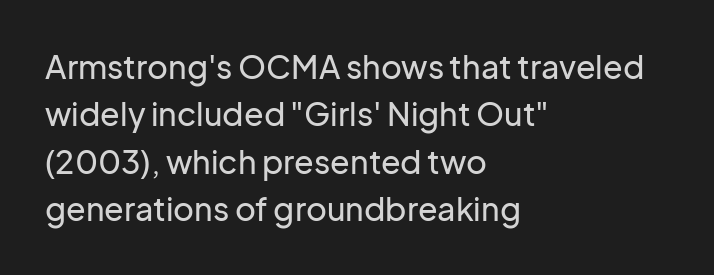
{"serif": "no", "italic": "no", "width": "normal", "stroke_contrast": "low", "x_height": "medium", "monospaced": "no", "underline": "no", "align": "left", "line_spacing": "normal", "line_spacing_ratio": 1.48, "letter_spacing": "normal", "letter_spacing_em": 0.0, "glyph_px": 32}
